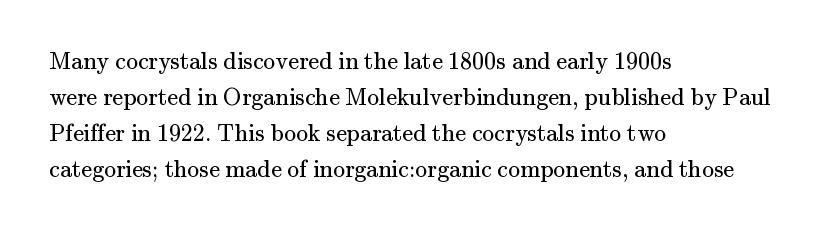
There is no visible air inserted between adjacent glyphs. The rendering anchors every line to the left-hand side. Counters stay open thanks to moderate or lighter strokes. Is there much room between lines? A standard amount, neither cramped nor airy. Type without underlining.
